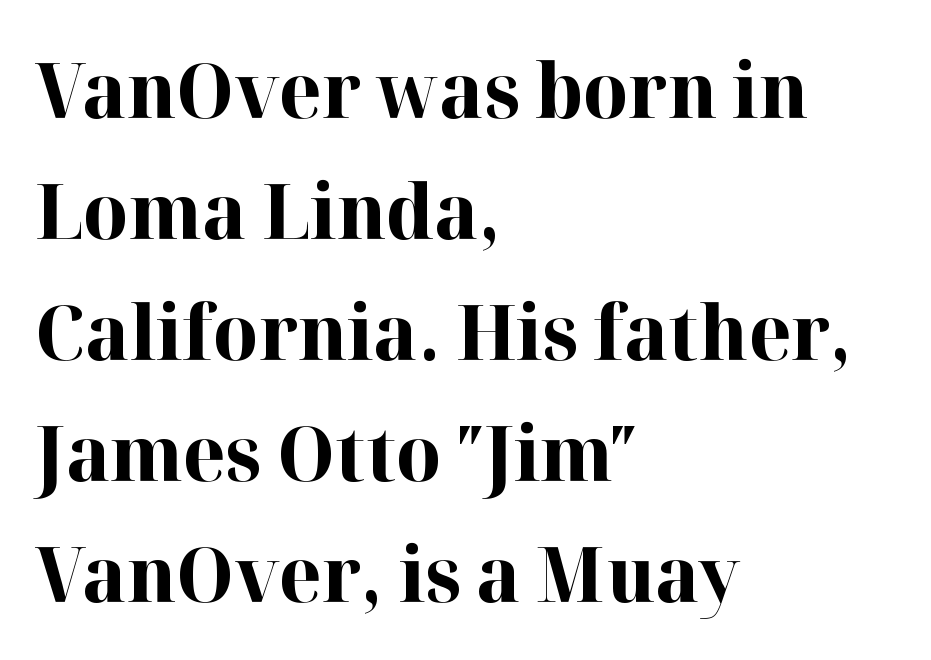
Q: Is the text bold? A: Yes.
Q: Is the text italic (slanted)? A: No, it is upright.
Q: Is the typeface a serif or a sans-serif typeface? A: Serif.
Q: Is the text underlined? A: No.
Q: How is the paragraph aligned? A: Left-aligned.
Q: Is the spacing between letters normal or unusually wide? A: Normal.
Q: Is the spacing between lines tight, normal or loose? A: Normal.
Q: Width (condensed, normal, or wide)? A: Normal.
Q: Stroke contrast? A: High.
Q: x-height? A: Medium.
Q: Monospaced? A: No.
